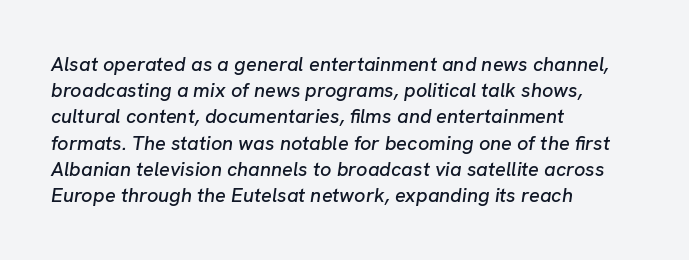
Q: Is the text italic (slanted)? A: Yes, it leans right by about 8 degrees.
Q: Is the text underlined? A: No.
Q: How is the paragraph aligned? A: Left-aligned.
Q: Is the spacing between letters normal or unusually wide? A: Normal.
Q: Is the spacing between lines tight, normal or loose? A: Normal.
